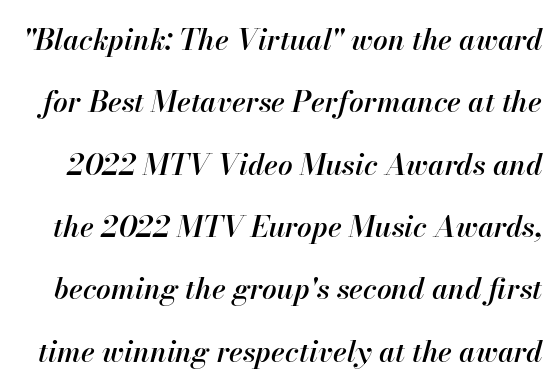
The image shows 29 px semibold type, italic (leaning right); set loose line spacing (2.15x), normal letter spacing, not underlined; high stroke contrast and a small x-height.
